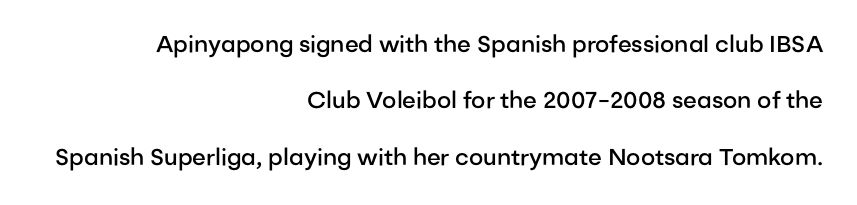
{"italic": "no", "bold": "semi", "underline": "no", "align": "right", "line_spacing": "loose", "line_spacing_ratio": 2.45, "letter_spacing": "normal", "letter_spacing_em": 0.0, "glyph_px": 23}
